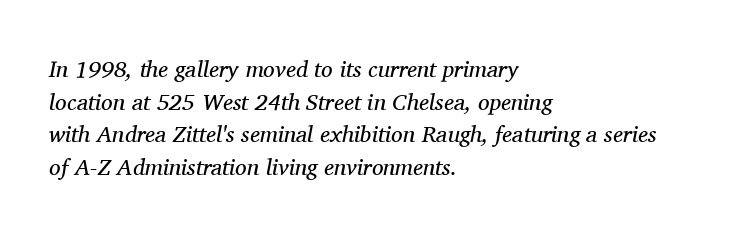
Is the stroke heavy? The answer is a plain regular-or-lighter. The whole block is typeset with a tilt. Check the space under the baseline: it is left empty. Interline gaps are of average width in this sample.
